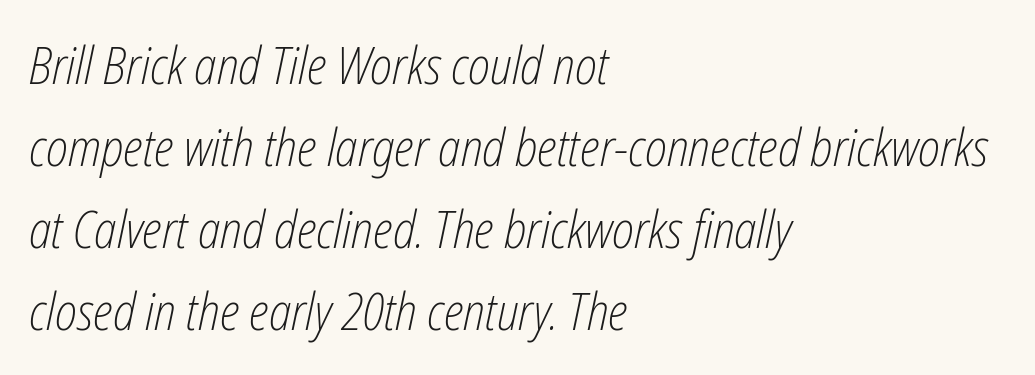
{"italic": "yes", "lean": "right", "slant_degrees": 12, "bold": "no", "weight": "light", "width": "condensed", "stroke_contrast": "low", "x_height": "medium", "monospaced": "no", "underline": "no", "align": "left", "line_spacing": "normal", "line_spacing_ratio": 1.61, "letter_spacing": "normal", "letter_spacing_em": 0.0, "glyph_px": 51}
